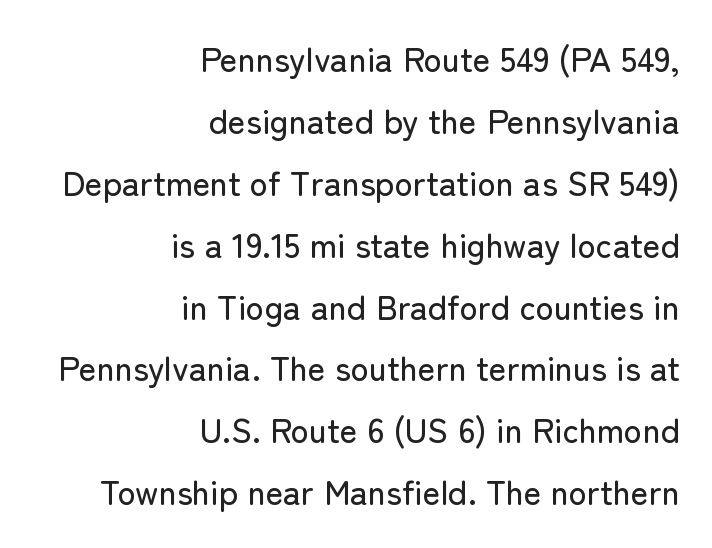
The image shows 34 px sans-serif type, upright; set right-aligned, line spacing 1.82x, normal letter spacing, not underlined; low stroke contrast and a medium x-height.
